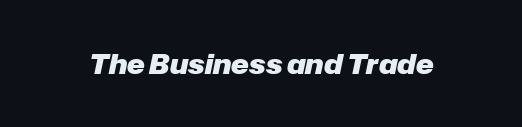
Q: Is the text bold? A: Yes.
Q: Is the text italic (slanted)? A: Yes, it leans right by about 12 degrees.
Q: Is the text underlined? A: No.
Q: Is the spacing between letters normal or unusually wide? A: Normal.
